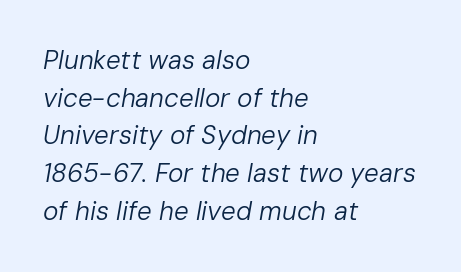
{"italic": "yes", "lean": "right", "slant_degrees": 10, "bold": "no", "underline": "no", "align": "left", "line_spacing": "normal", "line_spacing_ratio": 1.45, "letter_spacing": "normal", "letter_spacing_em": 0.0, "glyph_px": 26}
